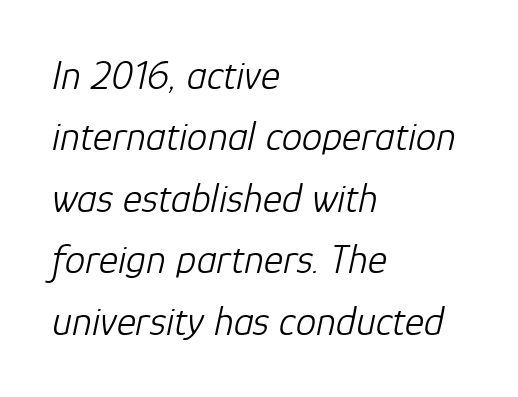
Q: Is the text bold? A: No.
Q: Is the text italic (slanted)? A: Yes, it leans right by about 12 degrees.
Q: Is the text underlined? A: No.
Q: How is the paragraph aligned? A: Left-aligned.
Q: Is the spacing between letters normal or unusually wide? A: Normal.
Q: Is the spacing between lines tight, normal or loose? A: Normal.
Q: Width (condensed, normal, or wide)? A: Normal.
Q: Stroke contrast? A: Low.
Q: x-height? A: Medium.
Q: Monospaced? A: No.
